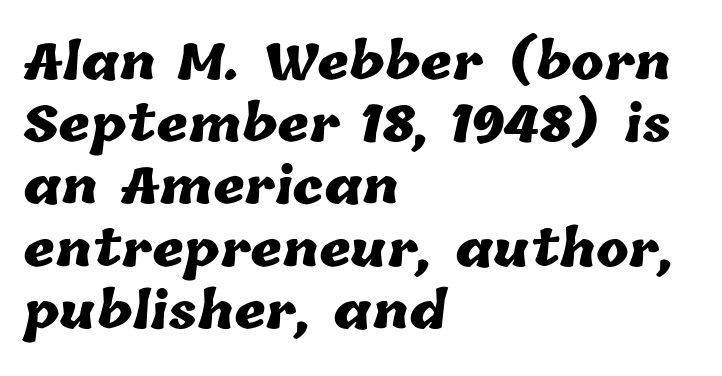
Q: Is the text bold? A: Yes.
Q: Is the text underlined? A: No.
Q: How is the paragraph aligned? A: Left-aligned.
Q: Is the spacing between letters normal or unusually wide? A: Normal.
Q: Is the spacing between lines tight, normal or loose? A: Normal.
Q: Width (condensed, normal, or wide)? A: Normal.
Q: Stroke contrast? A: Low.
Q: x-height? A: Medium.
Q: Monospaced? A: No.
